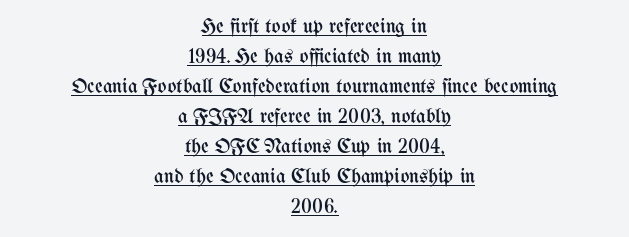
Q: Is the text bold? A: No.
Q: Is the text italic (slanted)? A: No, it is upright.
Q: Is the text underlined? A: Yes.
Q: How is the paragraph aligned? A: Centered.
Q: Is the spacing between letters normal or unusually wide? A: Normal.
Q: Is the spacing between lines tight, normal or loose? A: Normal.
